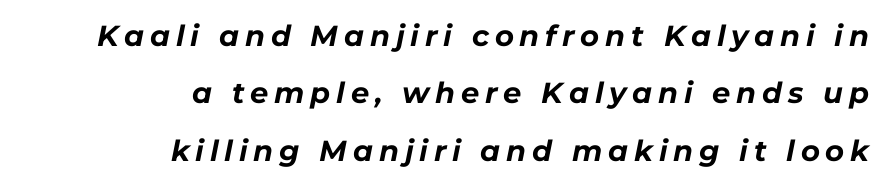
{"italic": "yes", "lean": "right", "slant_degrees": 11, "bold": "yes", "weight": "bold", "width": "normal", "stroke_contrast": "low", "x_height": "medium", "monospaced": "no", "underline": "no", "align": "right", "line_spacing": "loose", "line_spacing_ratio": 1.98, "letter_spacing": "wide", "letter_spacing_em": 0.2, "glyph_px": 29}
